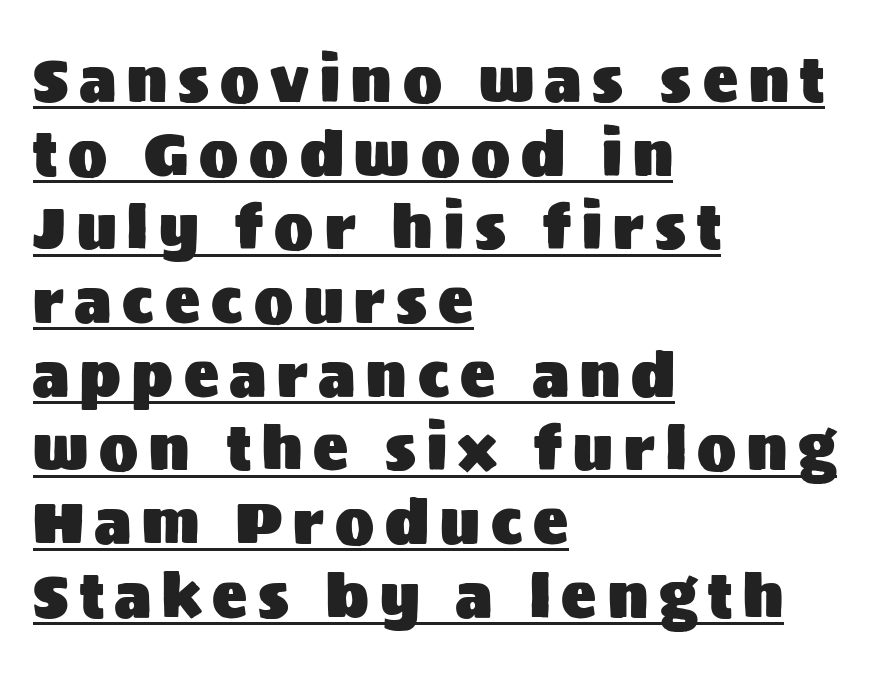
Character widths vary here, with narrow letters taking less room than wide ones. Check the space under the baseline: a stroke is drawn there. Compared with typical paragraphs, the rows here are spaced about the same. Serifs: no, the terminals of the letterforms are clean. The rendering anchors every line to the left-hand side.
